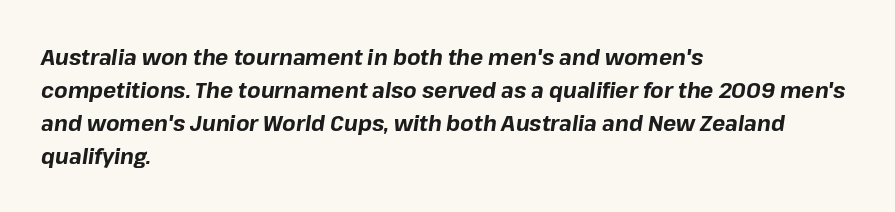
Q: Is the text bold? A: Yes.
Q: Is the text italic (slanted)? A: Yes, it leans right by about 8 degrees.
Q: Is the text underlined? A: No.
Q: How is the paragraph aligned? A: Left-aligned.
Q: Is the spacing between letters normal or unusually wide? A: Normal.
Q: Is the spacing between lines tight, normal or loose? A: Normal.
